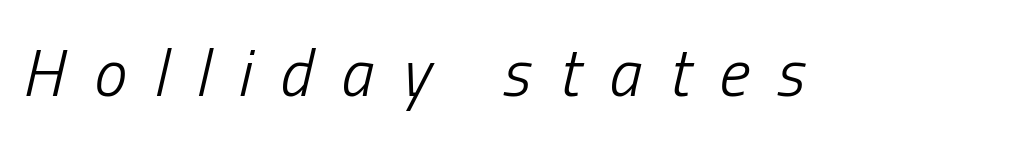
Proportional: the letters do not fall into vertical columns. Slanted lettering throughout. Heft: none added — not bold. Substantial extra tracking has been applied to these lines.
